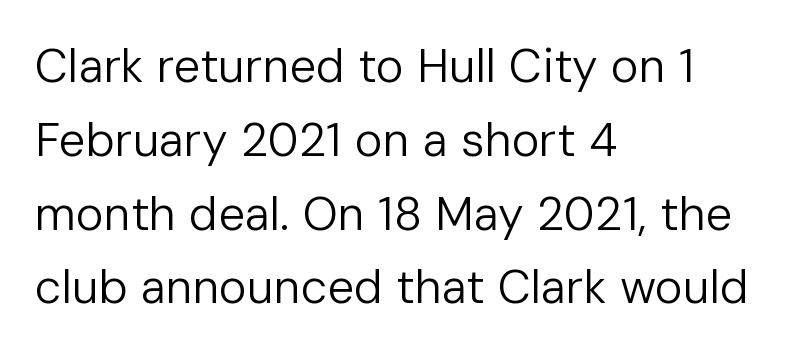
{"serif": "no", "italic": "no", "bold": "no", "weight": "regular", "width": "normal", "stroke_contrast": "low", "x_height": "medium", "monospaced": "no", "underline": "no", "align": "left", "line_spacing": "normal", "line_spacing_ratio": 1.57, "letter_spacing": "normal", "letter_spacing_em": 0.0, "glyph_px": 47}
